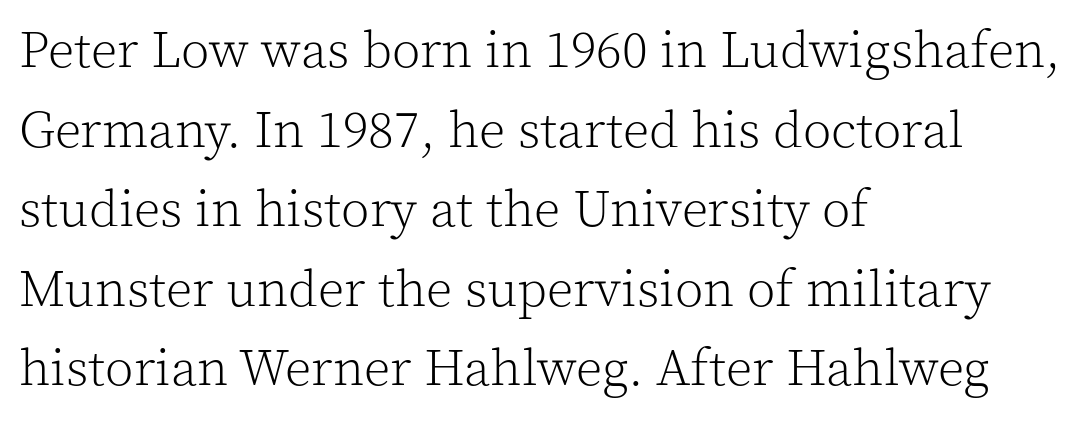
The image shows 52 px light serif type, upright; set left-aligned, normal line spacing (1.53x), normal letter spacing, not underlined; a medium x-height.
